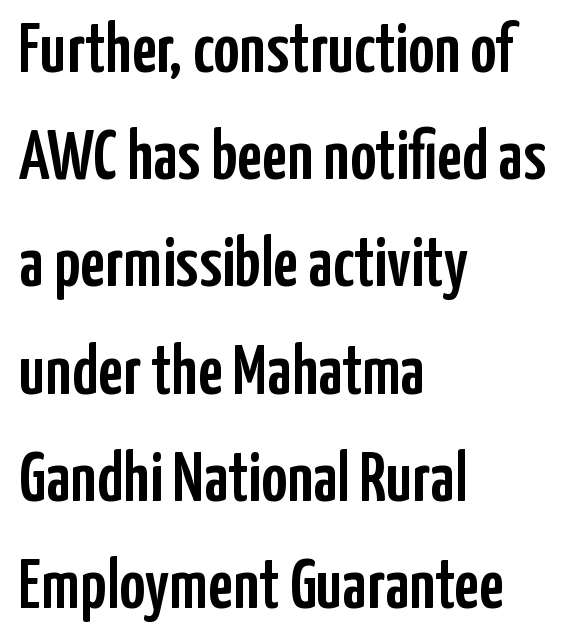
Q: Is the text italic (slanted)? A: No, it is upright.
Q: Is the typeface a serif or a sans-serif typeface? A: Sans-serif.
Q: Is the text underlined? A: No.
Q: How is the paragraph aligned? A: Left-aligned.
Q: Is the spacing between letters normal or unusually wide? A: Normal.
Q: Is the spacing between lines tight, normal or loose? A: Normal.
Q: Width (condensed, normal, or wide)? A: Condensed.
Q: Stroke contrast? A: Low.
Q: x-height? A: Medium.
Q: Monospaced? A: No.
